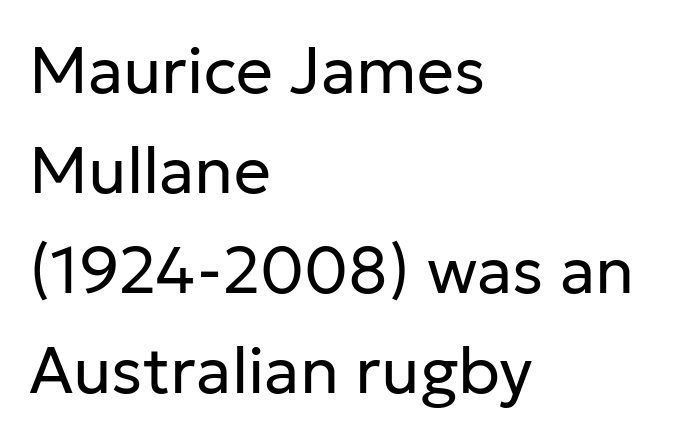
{"serif": "no", "italic": "no", "bold": "no", "weight": "regular", "width": "normal", "stroke_contrast": "low", "x_height": "medium", "monospaced": "no", "underline": "no", "align": "left", "line_spacing": "normal", "line_spacing_ratio": 1.54, "letter_spacing": "normal", "letter_spacing_em": 0.0, "glyph_px": 65}
